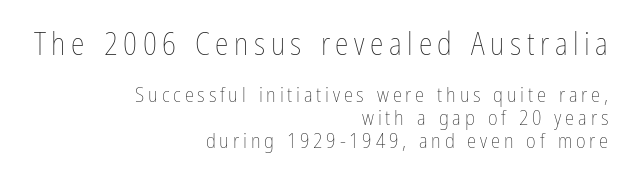
The image shows 31 px thin, condensed type, upright; set right-aligned, tight line spacing (1.08x), not underlined; the first (top) block is 1.48x larger; low stroke contrast and a medium x-height.
